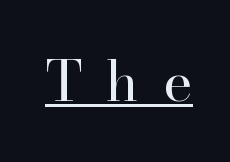
Stroke mass is kept to a normal reading level or below. The type family on display is of the serif kind. Italic: no, the glyphs are upright roman. Looks like regular typesetting: each glyph gets only the width it needs.
